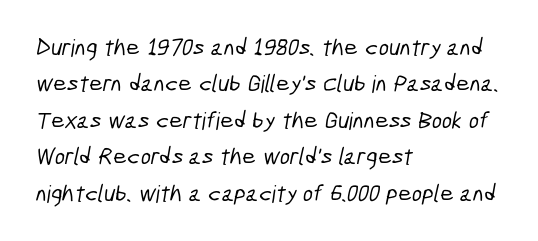
The passage shown stacks its lines at a standard gap. The passage is arranged the way most books set body copy — flush left. The horizontal fit of the characters is conventional and even. Descenders hang freely into open space.
